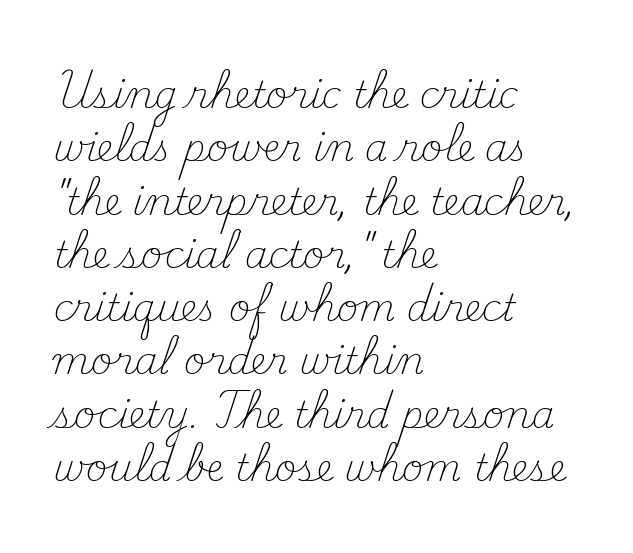
{"serif": "yes", "bold": "no", "weight": "light", "width": "normal", "stroke_contrast": "medium", "x_height": "small", "monospaced": "no", "underline": "no", "align": "left", "line_spacing": "normal", "line_spacing_ratio": 1.44, "letter_spacing": "normal", "letter_spacing_em": 0.0, "glyph_px": 37}
